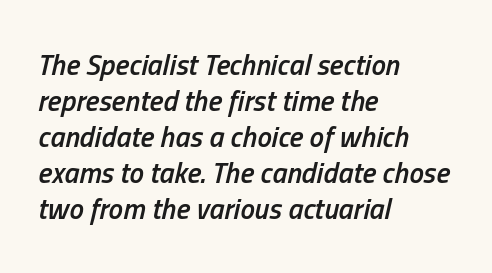
{"italic": "yes", "lean": "right", "slant_degrees": 13, "bold": "semi", "weight": "semibold", "width": "condensed", "stroke_contrast": "low", "x_height": "medium", "monospaced": "no", "underline": "no", "align": "left", "line_spacing_ratio": 1.24, "letter_spacing": "normal", "letter_spacing_em": 0.0, "glyph_px": 29}
